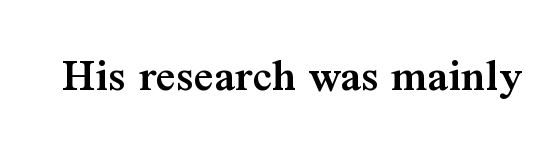
{"serif": "yes", "italic": "no", "bold": "semi", "weight": "semibold", "width": "normal", "stroke_contrast": "medium", "x_height": "medium", "monospaced": "no", "underline": "no", "letter_spacing": "normal", "letter_spacing_em": 0.0, "glyph_px": 48}
